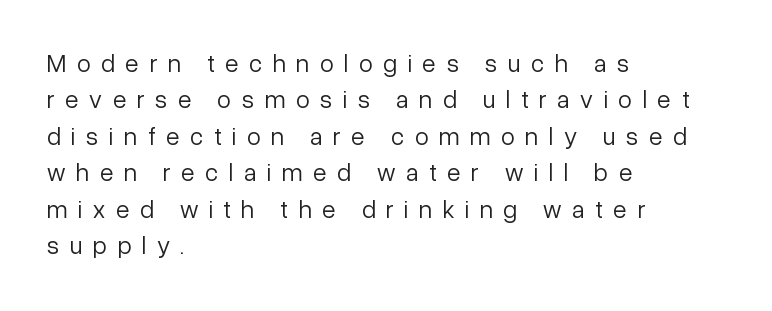
Q: Is the text bold? A: No.
Q: Is the text italic (slanted)? A: No, it is upright.
Q: Is the text underlined? A: No.
Q: How is the paragraph aligned? A: Left-aligned.
Q: Is the spacing between letters normal or unusually wide? A: Unusually wide.
Q: Is the spacing between lines tight, normal or loose? A: Normal.
